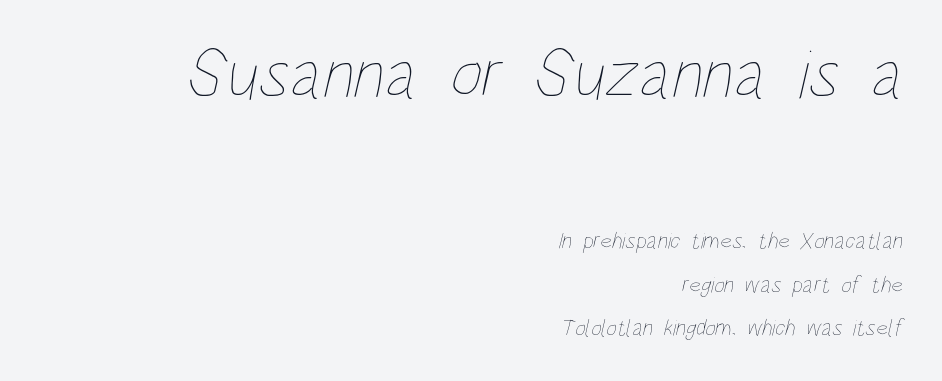
{"bold": "no", "weight": "thin", "width": "condensed", "stroke_contrast": "low", "x_height": "large", "monospaced": "no", "underline": "no", "align": "right", "line_spacing": "loose", "line_spacing_ratio": 1.9, "letter_spacing": "normal", "letter_spacing_em": 0.0, "larger_block": "first", "size_ratio": 3.04, "glyph_px": 70}
